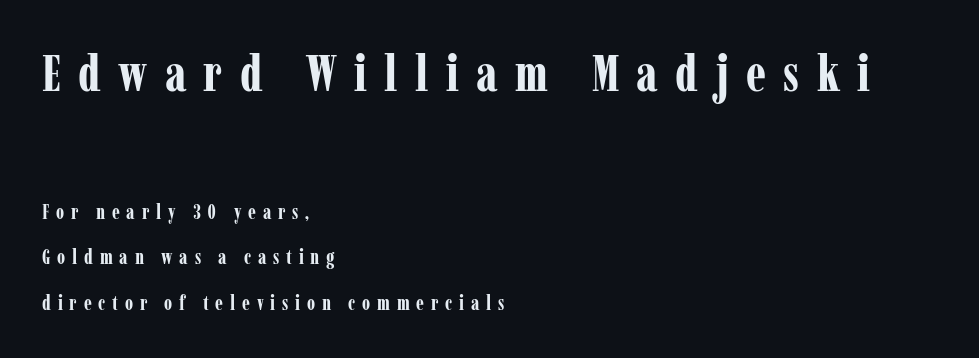
The image shows 51 px bold, condensed serif type, upright; set left-aligned, loose line spacing (2.29x), unusually wide letter spacing (+0.34 em), not underlined; the first (top) block is 2.55x larger; low stroke contrast and a medium x-height.
